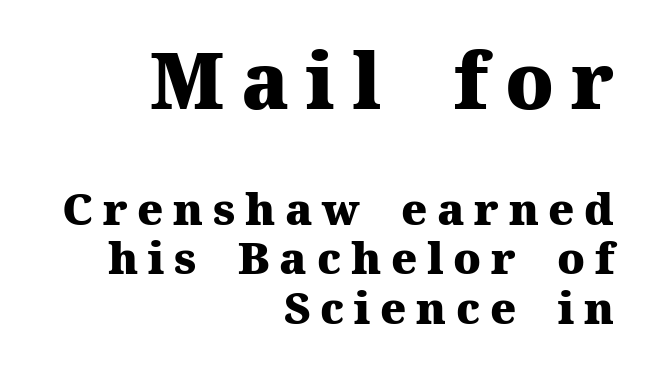
{"serif": "yes", "italic": "no", "bold": "yes", "weight": "heavy", "width": "normal", "stroke_contrast": "medium", "x_height": "medium", "monospaced": "no", "underline": "no", "align": "right", "line_spacing": "tight", "line_spacing_ratio": 1.13, "letter_spacing": "wide", "letter_spacing_em": 0.22, "larger_block": "first", "size_ratio": 1.75, "glyph_px": 77}
